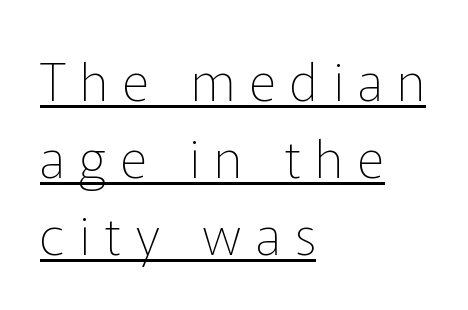
The image shows 52 px thin sans-serif type, upright; set left-aligned, normal line spacing (1.48x), unusually wide letter spacing (+0.28 em), underlined; low stroke contrast and a medium x-height.
